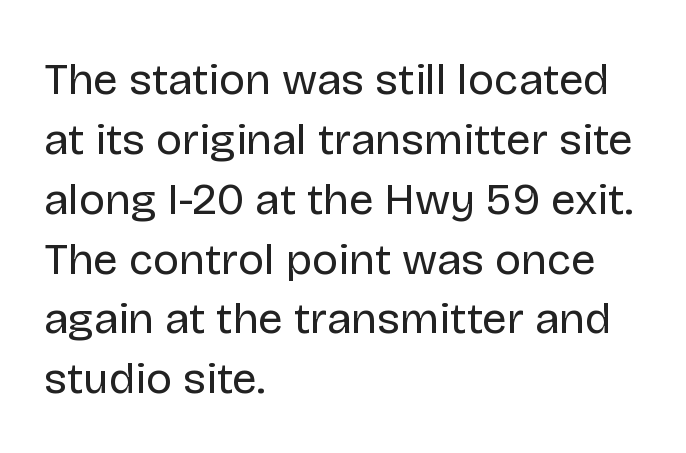
Q: Is the text bold? A: No.
Q: Is the text italic (slanted)? A: No, it is upright.
Q: Is the typeface a serif or a sans-serif typeface? A: Sans-serif.
Q: Is the text underlined? A: No.
Q: How is the paragraph aligned? A: Left-aligned.
Q: Is the spacing between letters normal or unusually wide? A: Normal.
Q: Is the spacing between lines tight, normal or loose? A: Normal.
Q: Width (condensed, normal, or wide)? A: Normal.
Q: Stroke contrast? A: Low.
Q: x-height? A: Large.
Q: Monospaced? A: No.
